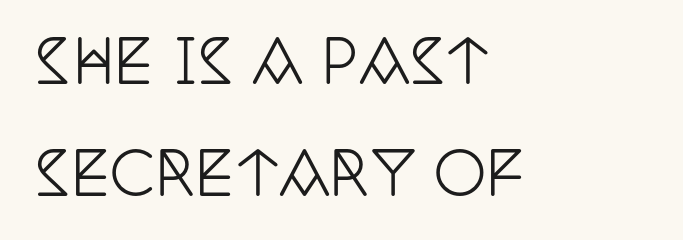
{"serif": "yes", "italic": "no", "width": "condensed", "stroke_contrast": "low", "x_height": "large", "monospaced": "no", "underline": "no", "align": "left", "line_spacing_ratio": 1.89, "letter_spacing": "normal", "letter_spacing_em": 0.0, "glyph_px": 59}
